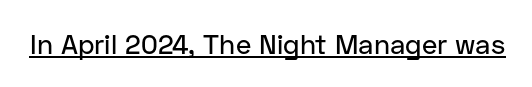
{"italic": "no", "underline": "yes", "letter_spacing": "normal", "letter_spacing_em": 0.0, "glyph_px": 27}
